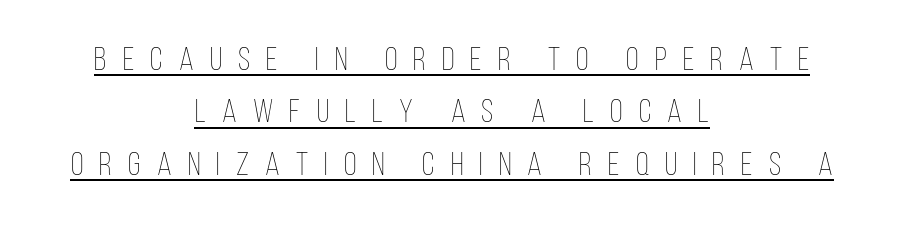
Is this a fixed-width face? No — the glyphs have proportional, varying widths. This sample is center-justified, so both line endings float freely. This sample carries an underscore along the baseline area. The lettering stays uniformly vertical, giving the passage a roman look. Vertically, the passage feels balanced, rows spaced as you'd expect.
